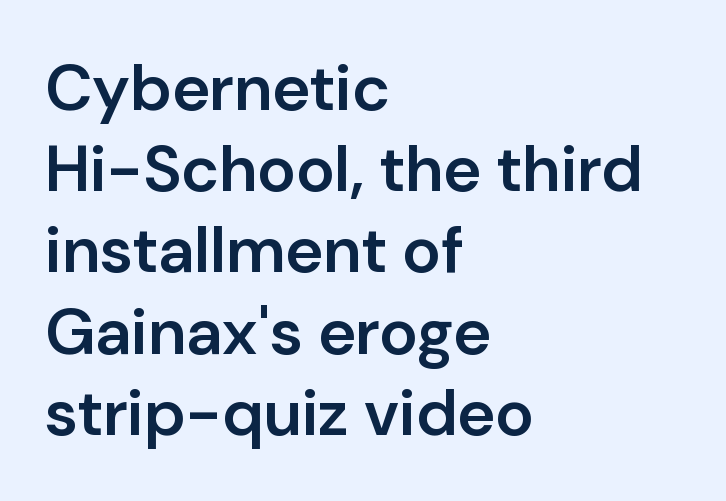
{"serif": "no", "italic": "no", "bold": "semi", "weight": "semibold", "width": "normal", "stroke_contrast": "low", "x_height": "medium", "monospaced": "no", "underline": "no", "align": "left", "line_spacing": "normal", "line_spacing_ratio": 1.25, "letter_spacing": "normal", "letter_spacing_em": 0.0, "glyph_px": 65}
